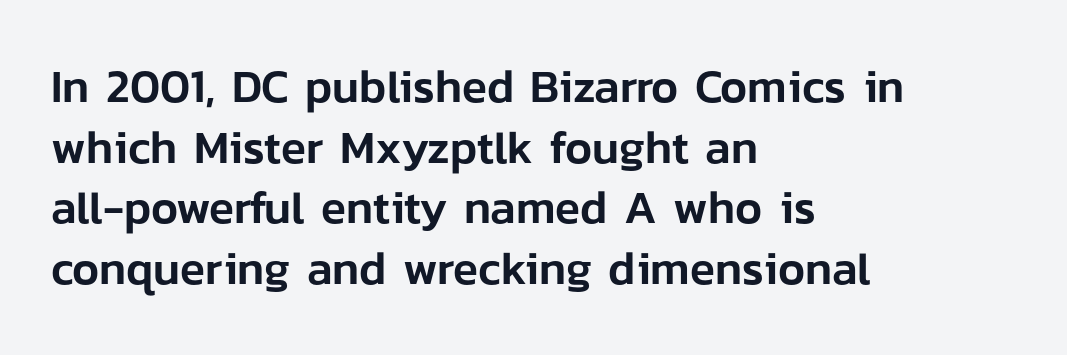
The image shows 46 px sans-serif type, upright; set left-aligned, normal line spacing (1.32x), normal letter spacing, not underlined; low stroke contrast and a medium x-height.
